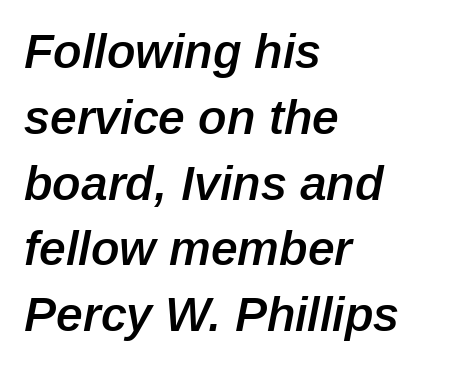
The image shows 48 px semibold type, italic (leaning right); set left-aligned, normal line spacing (1.37x), normal letter spacing, not underlined; low stroke contrast and a medium x-height.
